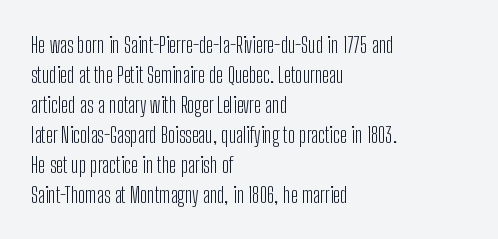
The image shows 22 px text type, upright; set left-aligned, normal line spacing (1.36x), normal letter spacing, not underlined.
